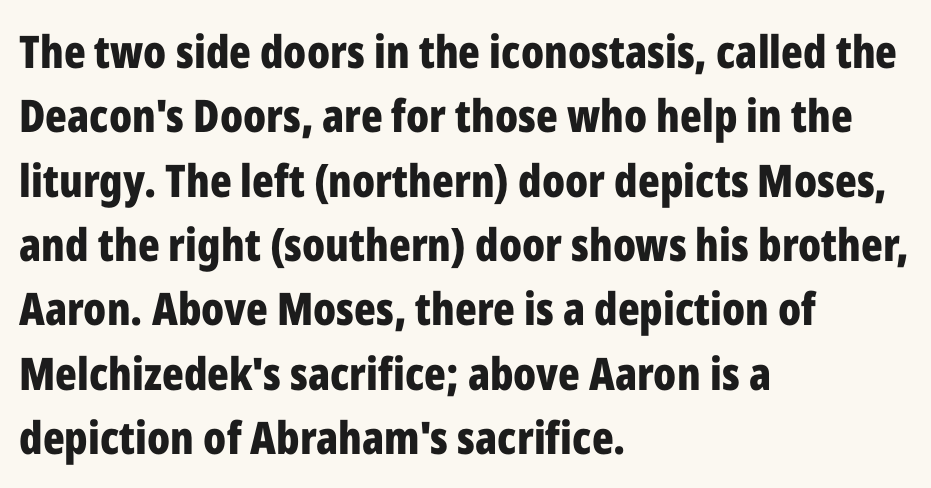
The image shows 45 px bold, condensed sans-serif type, upright; set left-aligned, normal line spacing (1.43x), normal letter spacing, not underlined; low stroke contrast and a medium x-height.
